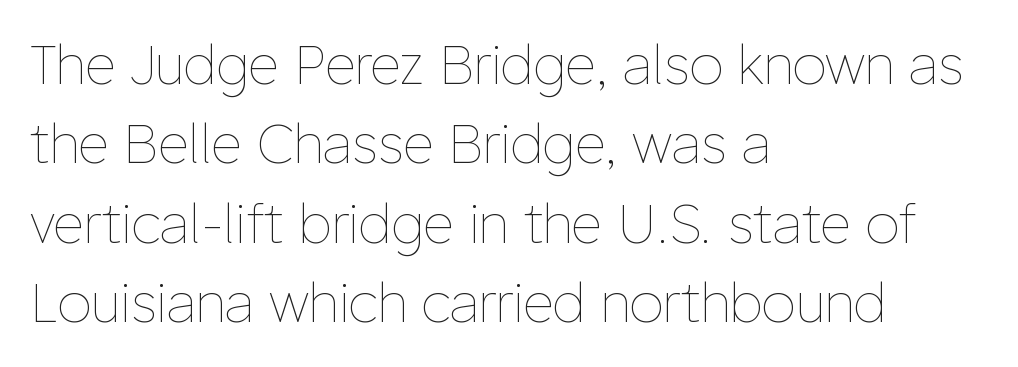
A roman cut, with each character standing at attention. Notice how the passage keeps a crisp vertical edge on the left only. The rendering uses natural spacing where letterforms have individual widths. Descender tails drop into unmarked territory. Vertical stems look standard width or narrower in stroke. These lines keep a tight, regular rhythm from letter to letter.
